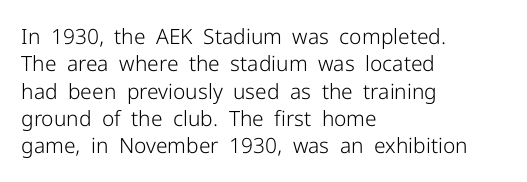
Q: Is the text bold? A: No.
Q: Is the text italic (slanted)? A: No, it is upright.
Q: Is the text underlined? A: No.
Q: How is the paragraph aligned? A: Left-aligned.
Q: Is the spacing between letters normal or unusually wide? A: Normal.
Q: Is the spacing between lines tight, normal or loose? A: Normal.
